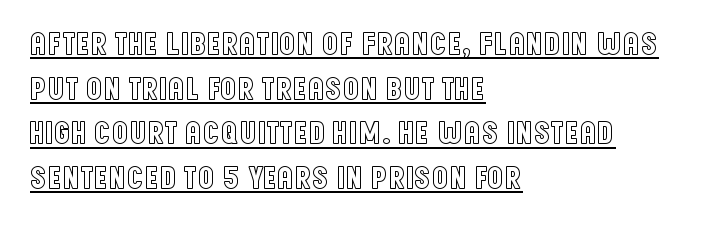
The image shows 33 px condensed type, upright; set left-aligned, normal line spacing (1.35x), normal letter spacing, underlined; a large x-height.
